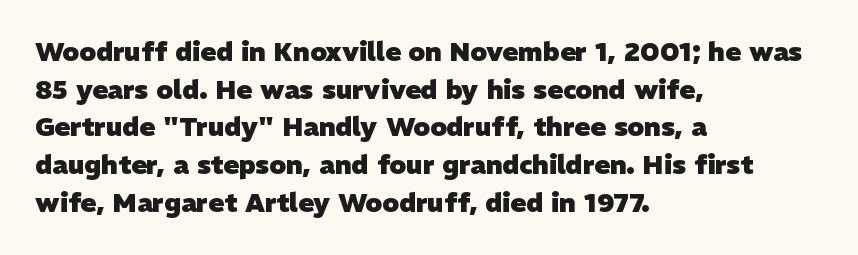
The image shows 26 px bold type; set left-aligned, normal line spacing (1.45x), normal letter spacing, not underlined.
